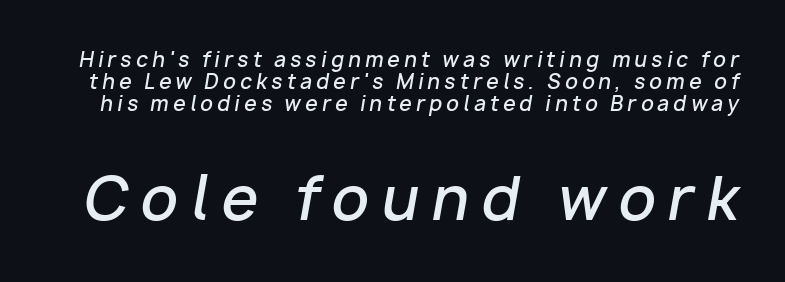
Q: Is the text bold? A: Semi-bold.
Q: Is the text italic (slanted)? A: Yes, it leans right by about 10 degrees.
Q: Is the text underlined? A: No.
Q: Is the spacing between letters normal or unusually wide? A: Unusually wide.
Q: Is the spacing between lines tight, normal or loose? A: Tight.
Q: Which block of text is set in a larger size, the first (top) or the second (bottom)? A: The second (bottom) one.
Q: Width (condensed, normal, or wide)? A: Normal.
Q: Stroke contrast? A: Low.
Q: x-height? A: Medium.
Q: Monospaced? A: No.
